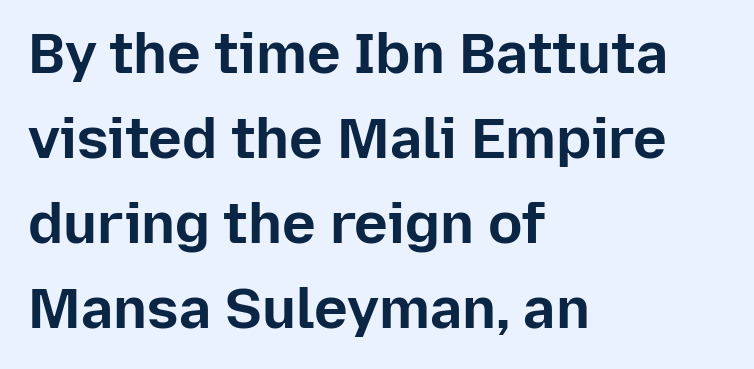
The image shows 57 px bold sans-serif type, upright; set left-aligned, normal line spacing (1.49x), normal letter spacing, not underlined; low stroke contrast and a medium x-height.
